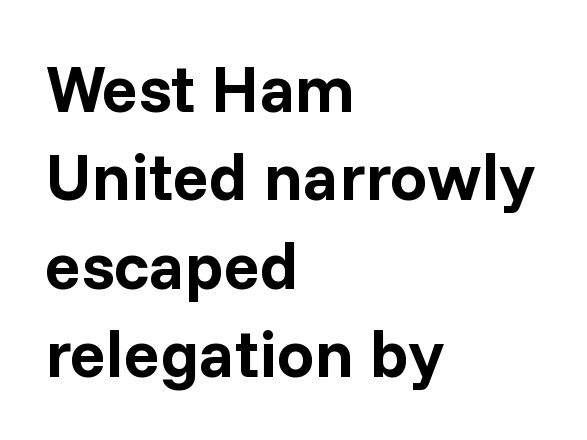
{"serif": "no", "italic": "no", "bold": "yes", "weight": "bold", "width": "normal", "stroke_contrast": "low", "x_height": "medium", "monospaced": "no", "underline": "no", "align": "left", "line_spacing": "normal", "line_spacing_ratio": 1.32, "letter_spacing": "normal", "letter_spacing_em": 0.0, "glyph_px": 67}
